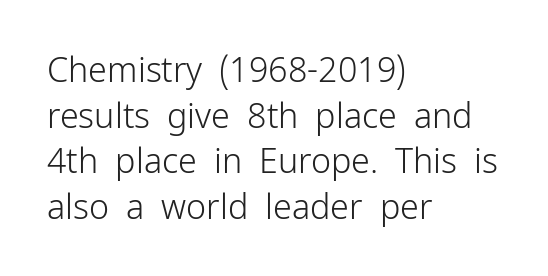
{"serif": "no", "italic": "no", "bold": "no", "weight": "light", "width": "normal", "stroke_contrast": "low", "x_height": "medium", "monospaced": "no", "underline": "no", "align": "left", "line_spacing": "normal", "line_spacing_ratio": 1.34, "letter_spacing": "normal", "letter_spacing_em": 0.0, "glyph_px": 34}
